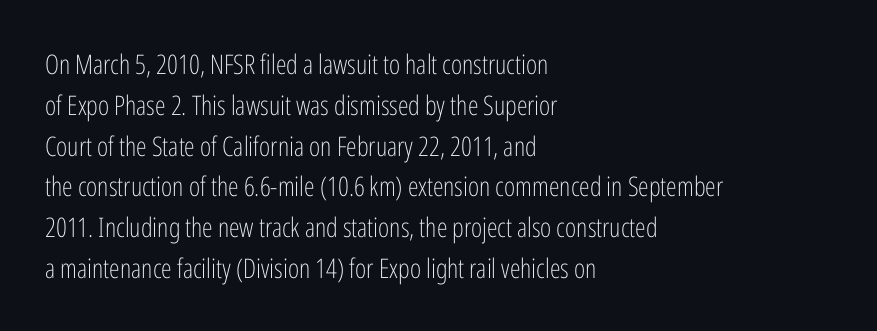
The passage shown stacks its lines at a standard gap. Plain, unruled lines of type. Summary of weight: not heavy and not bold. The rendering keeps characters at their native spacing. Notice how the stems are strictly vertical — no italics here.
